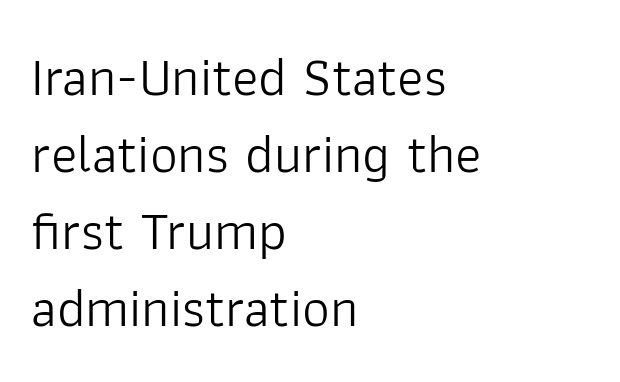
{"serif": "no", "italic": "no", "bold": "no", "weight": "light", "width": "normal", "stroke_contrast": "low", "x_height": "medium", "monospaced": "no", "underline": "no", "align": "left", "line_spacing": "normal", "line_spacing_ratio": 1.4, "letter_spacing": "normal", "letter_spacing_em": 0.0, "glyph_px": 55}
